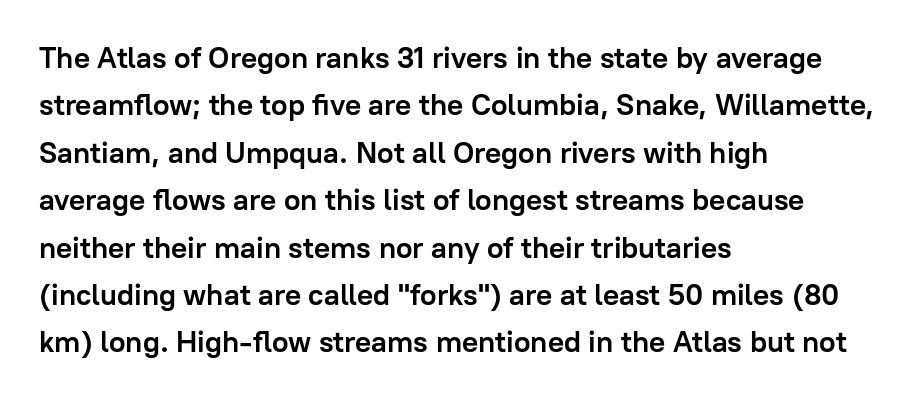
{"serif": "no", "italic": "no", "bold": "yes", "weight": "semibold", "width": "normal", "stroke_contrast": "low", "x_height": "medium", "monospaced": "no", "underline": "no", "align": "left", "line_spacing": "normal", "line_spacing_ratio": 1.58, "letter_spacing": "normal", "letter_spacing_em": 0.0, "glyph_px": 30}
